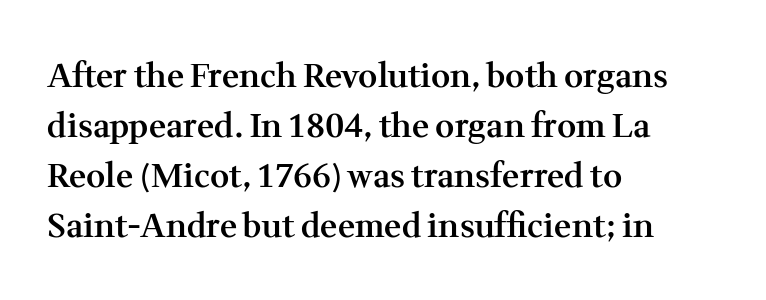
The image shows 33 px semibold serif type, upright; set left-aligned, normal line spacing (1.52x), normal letter spacing, not underlined; medium stroke contrast and a medium x-height.
